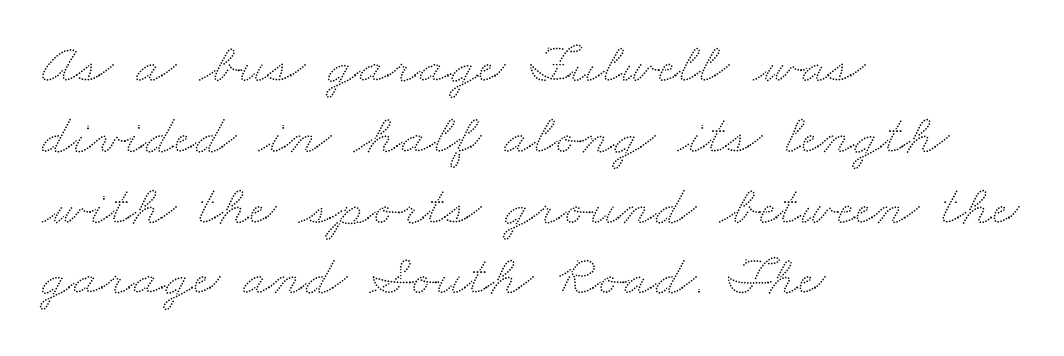
{"width": "wide", "stroke_contrast": "low", "x_height": "small", "monospaced": "no", "underline": "no", "align": "left", "line_spacing_ratio": 1.22, "letter_spacing": "normal", "letter_spacing_em": 0.0, "glyph_px": 58}
